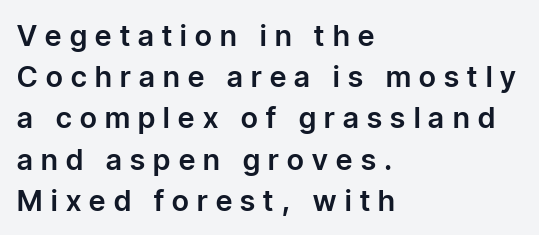
Q: Is the text italic (slanted)? A: No, it is upright.
Q: Is the typeface a serif or a sans-serif typeface? A: Sans-serif.
Q: Is the text underlined? A: No.
Q: How is the paragraph aligned? A: Left-aligned.
Q: Is the spacing between letters normal or unusually wide? A: Unusually wide.
Q: Is the spacing between lines tight, normal or loose? A: Normal.
Q: Width (condensed, normal, or wide)? A: Normal.
Q: Stroke contrast? A: Low.
Q: x-height? A: Medium.
Q: Monospaced? A: No.
